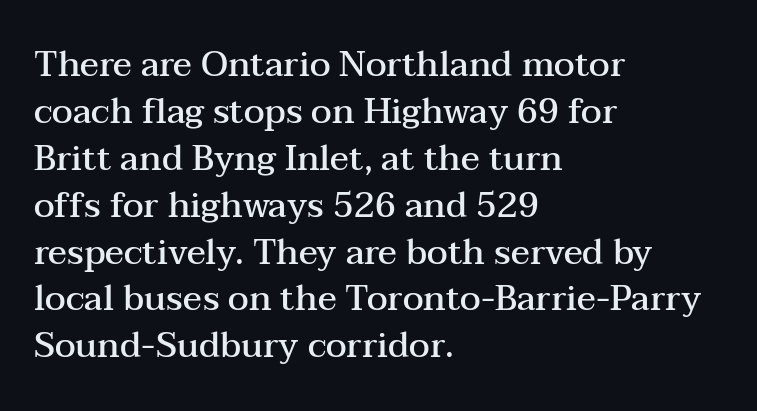
The image shows 35 px semibold, wide serif type, upright; set left-aligned, normal line spacing (1.34x), normal letter spacing, not underlined; medium stroke contrast and a medium x-height.
